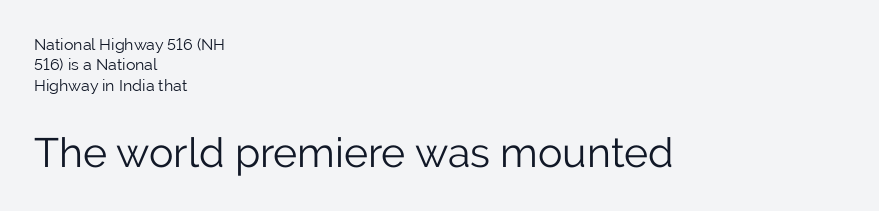
The image shows 41 px light sans-serif type, upright; set left-aligned, normal line spacing (1.27x), normal letter spacing, not underlined; the second (bottom) block is 2.56x larger; low stroke contrast and a medium x-height.
